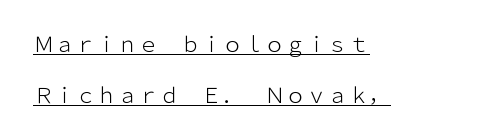
{"italic": "no", "bold": "no", "underline": "yes", "align": "left", "line_spacing": "loose", "line_spacing_ratio": 2.42, "letter_spacing": "normal", "letter_spacing_em": 0.0, "glyph_px": 21}
